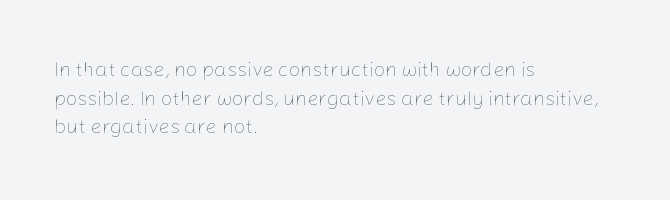
Honestly, the letter spacing is just normal — you wouldn't notice it. Every row of glyphs begins at an identical x-position on the left. The lettering holds an erect, upright posture throughout. A typesetter would call this leading conventional body-copy spacing.
